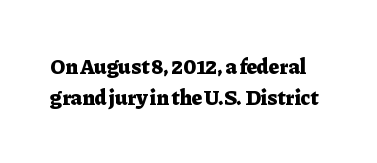
Q: Is the text bold? A: Yes.
Q: Is the text italic (slanted)? A: No, it is upright.
Q: Is the text underlined? A: No.
Q: Is the spacing between letters normal or unusually wide? A: Normal.
Q: Is the spacing between lines tight, normal or loose? A: Normal.
